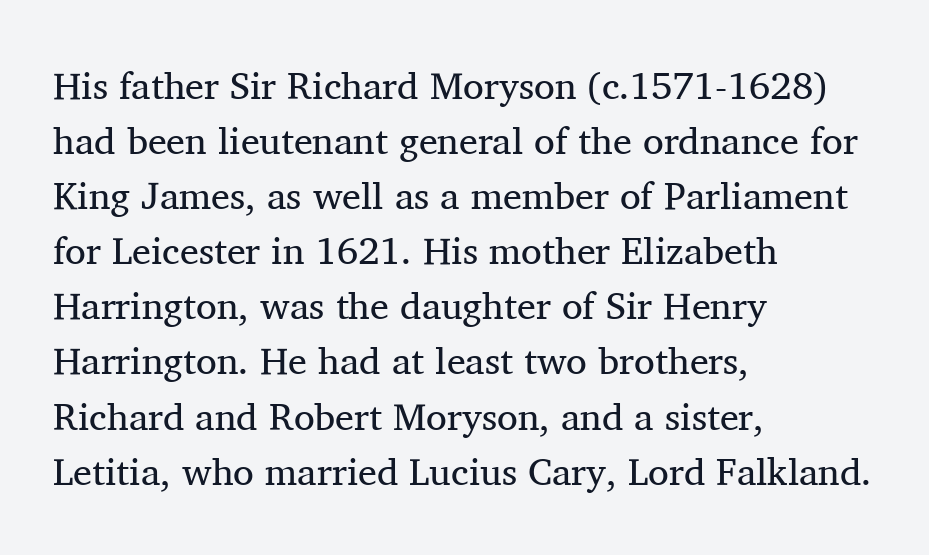
The image shows 38 px regular-weight serif type, upright; set left-aligned, normal line spacing (1.45x), normal letter spacing, not underlined; medium stroke contrast and a medium x-height.
